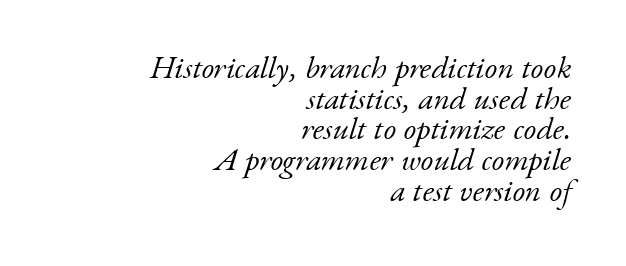
This is serif lettering, the kind often seen in printed books. This rendering uses right alignment, leaving the left contour irregular. An italicized treatment has been applied to the whole sample. The letters advance in unequal steps, a hallmark of proportional type.
